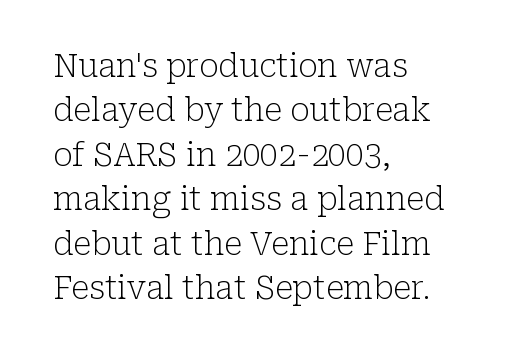
Q: Is the text bold? A: No.
Q: Is the text italic (slanted)? A: No, it is upright.
Q: Is the typeface a serif or a sans-serif typeface? A: Serif.
Q: Is the text underlined? A: No.
Q: How is the paragraph aligned? A: Left-aligned.
Q: Is the spacing between letters normal or unusually wide? A: Normal.
Q: Is the spacing between lines tight, normal or loose? A: Normal.
Q: Width (condensed, normal, or wide)? A: Normal.
Q: Stroke contrast? A: Low.
Q: x-height? A: Medium.
Q: Monospaced? A: No.
